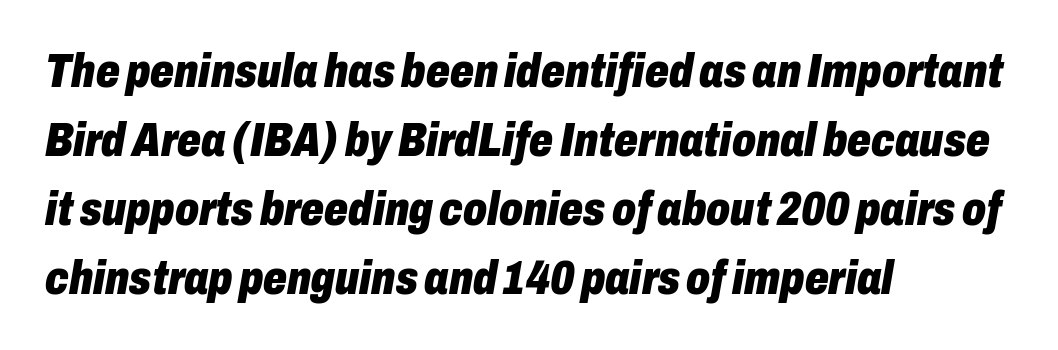
The image shows 47 px heavy, condensed type, italic (leaning right); set left-aligned, normal line spacing (1.47x), normal letter spacing, not underlined; low stroke contrast and a medium x-height.
